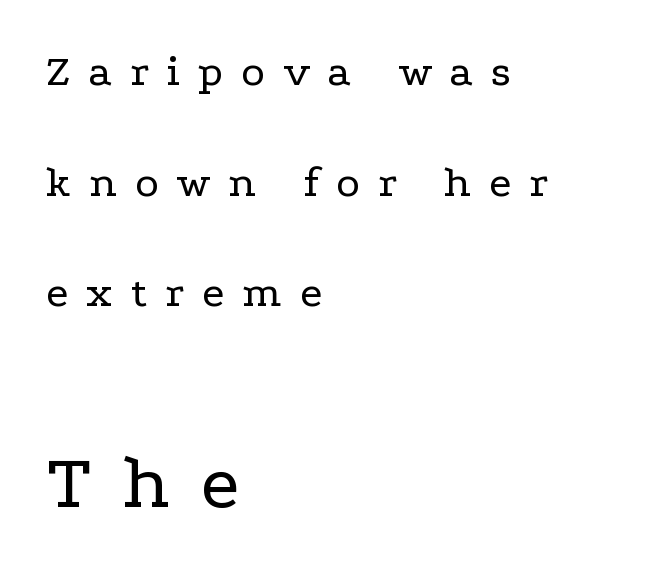
Q: Is the text bold? A: No.
Q: Is the text italic (slanted)? A: No, it is upright.
Q: Is the typeface a serif or a sans-serif typeface? A: Serif.
Q: Is the text underlined? A: No.
Q: How is the paragraph aligned? A: Left-aligned.
Q: Is the spacing between letters normal or unusually wide? A: Unusually wide.
Q: Is the spacing between lines tight, normal or loose? A: Loose.
Q: Which block of text is set in a larger size, the first (top) or the second (bottom)? A: The second (bottom) one.
Q: Width (condensed, normal, or wide)? A: Wide.
Q: Stroke contrast? A: Low.
Q: x-height? A: Medium.
Q: Monospaced? A: No.
